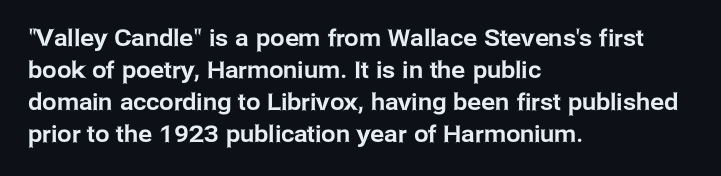
{"italic": "no", "underline": "no", "align": "left", "line_spacing": "normal", "line_spacing_ratio": 1.39, "letter_spacing": "normal", "letter_spacing_em": 0.0, "glyph_px": 23}
